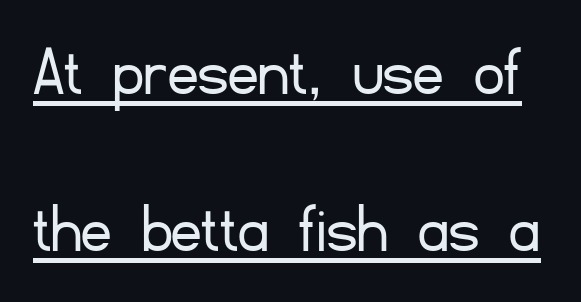
Nothing heavy about these letters — not bold at all. Vertical spacing — loose. Does a line run under the words? Yes, clearly. Quick note: not italic, upright. Font category for this specimen: sans-serif. These lines keep a tight, regular rhythm from letter to letter.
